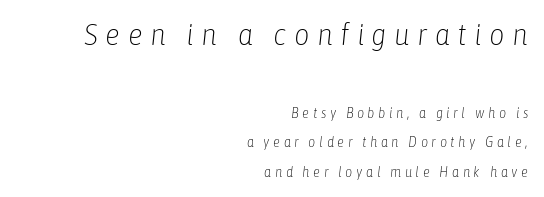
The image shows 30 px light, condensed type, italic (leaning right); set right-aligned, loose line spacing (2.12x), unusually wide letter spacing (+0.25 em), not underlined; the first (top) block is 2.14x larger; low stroke contrast and a medium x-height.
